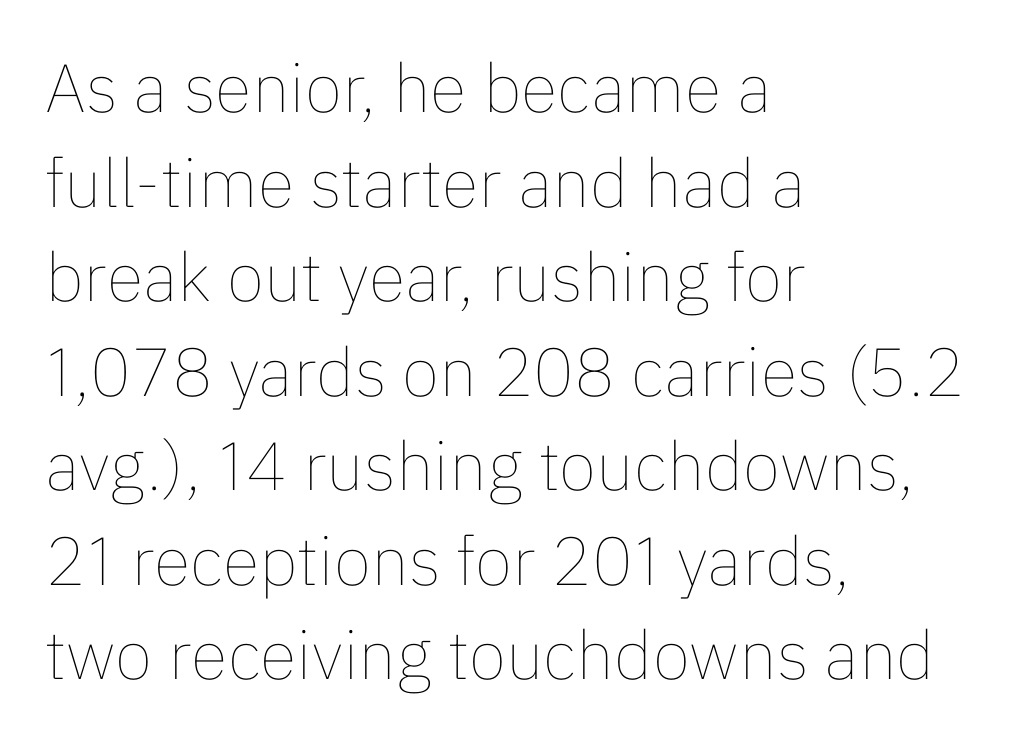
Q: Is the text bold? A: No.
Q: Is the text italic (slanted)? A: No, it is upright.
Q: Is the text underlined? A: No.
Q: How is the paragraph aligned? A: Left-aligned.
Q: Is the spacing between letters normal or unusually wide? A: Normal.
Q: Is the spacing between lines tight, normal or loose? A: Normal.
Q: Width (condensed, normal, or wide)? A: Normal.
Q: Stroke contrast? A: Low.
Q: x-height? A: Medium.
Q: Monospaced? A: No.
